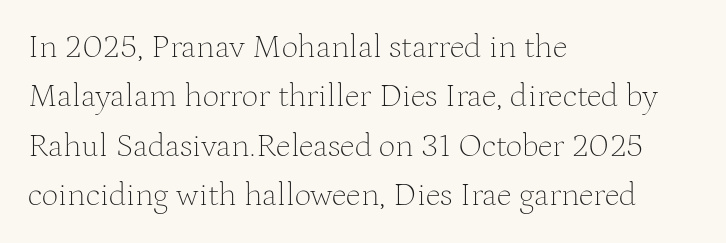
Evenly set lines give the paragraph a standard silhouette. The letterforms sit at book weight or below. The letterforms sit shoulder to shoulder at normal distance. Does the type have serifs? Yes, each stem ends in a small foot. Type without underlining. Every stem runs plumb, perpendicular to the baseline.
